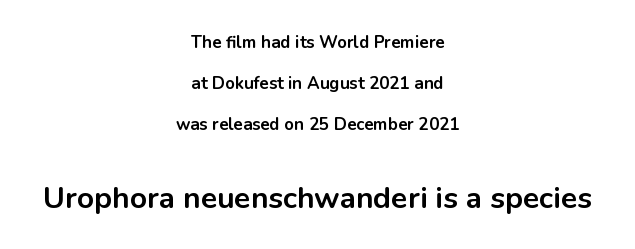
{"serif": "no", "italic": "no", "bold": "yes", "weight": "bold", "width": "normal", "stroke_contrast": "low", "x_height": "medium", "monospaced": "no", "underline": "no", "align": "center", "line_spacing": "loose", "line_spacing_ratio": 2.41, "letter_spacing": "normal", "letter_spacing_em": 0.0, "larger_block": "second", "size_ratio": 1.76, "glyph_px": 30}
